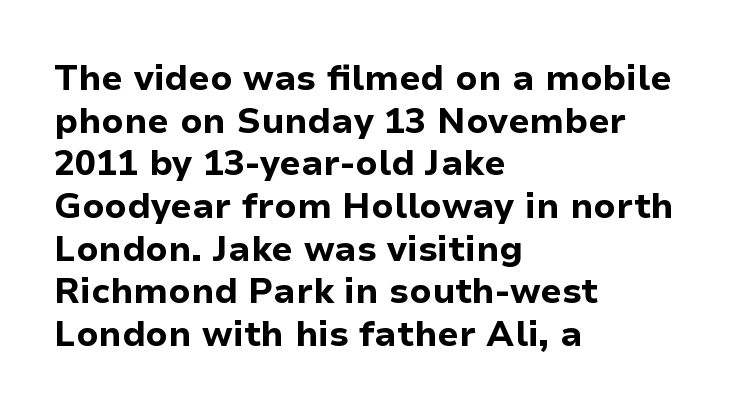
The type family on display is of the sans-serif kind. Every letter is thick-stroked: bold, no question. The setting favours the left margin, as ordinary paragraphs usually do. A clean baseline with only descenders dipping below it.
